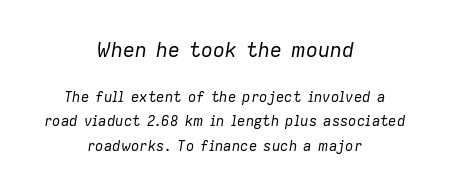
Nothing unusual about the tracking: characters are spaced as the font intends. Vertical stems look standard width or narrower in stroke. Is the type slanted? Yes — the strokes lean at a clear angle. Each row of text sits above clean, open space. This rendering uses center alignment, leaving both contours irregular but symmetric.
